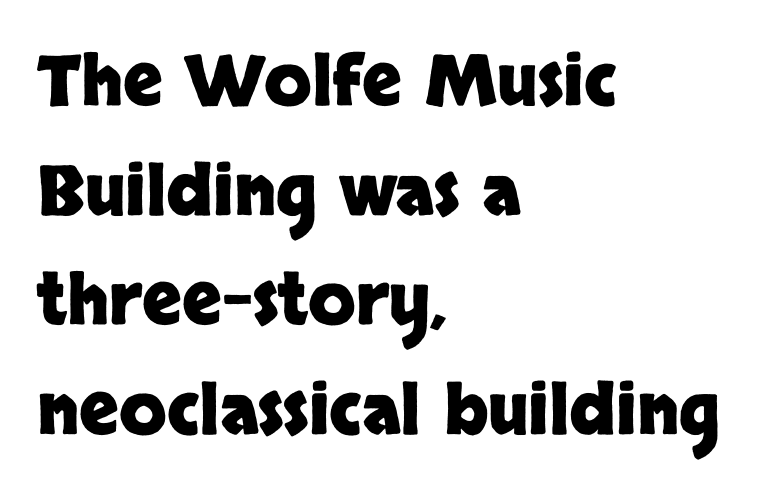
{"serif": "no", "italic": "no", "bold": "yes", "weight": "heavy", "width": "normal", "stroke_contrast": "low", "x_height": "large", "monospaced": "no", "underline": "no", "align": "left", "line_spacing": "normal", "line_spacing_ratio": 1.59, "letter_spacing": "normal", "letter_spacing_em": 0.0, "glyph_px": 69}
